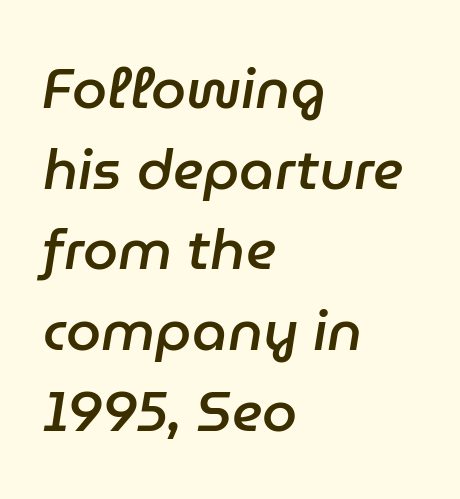
The rendering uses natural spacing where letterforms have individual widths. The passage shown is semibold, sitting just below true bold. Each word holds together tightly as a unit, with standard inter-letter gaps. The rows are spaced the way most documents space them.
